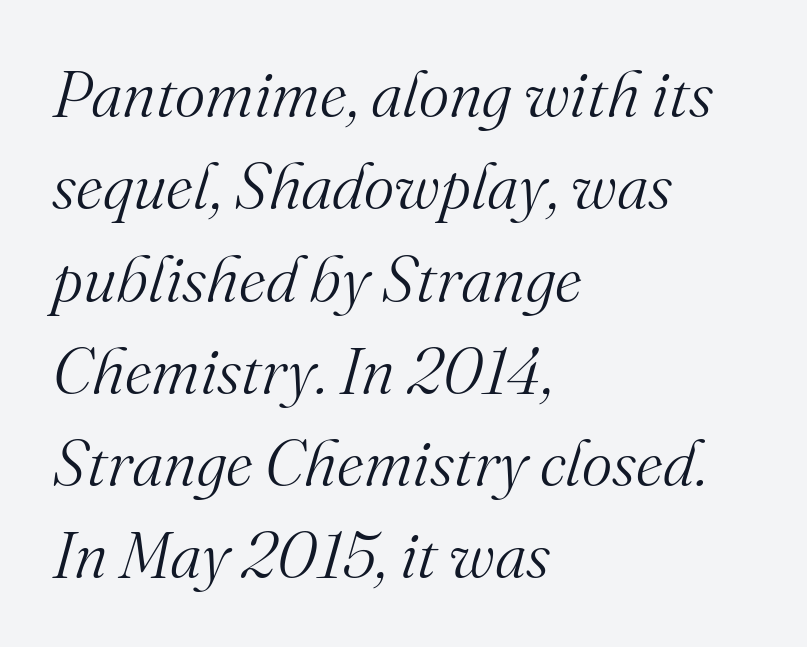
Q: Is the text bold? A: No.
Q: Is the text italic (slanted)? A: Yes, it leans right by about 16 degrees.
Q: Is the typeface a serif or a sans-serif typeface? A: Serif.
Q: Is the text underlined? A: No.
Q: How is the paragraph aligned? A: Left-aligned.
Q: Is the spacing between letters normal or unusually wide? A: Normal.
Q: Is the spacing between lines tight, normal or loose? A: Normal.
Q: Width (condensed, normal, or wide)? A: Normal.
Q: Stroke contrast? A: Medium.
Q: x-height? A: Small.
Q: Monospaced? A: No.
